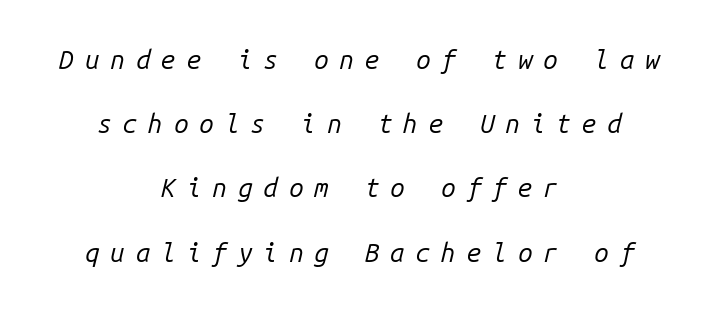
The passage shown has open, widely tracked lettering throughout. Whoever set this chose breathing room over compactness in the vertical rhythm. Heaviness? Minimal to ordinary, like unemphasized prose. The whole block is typeset with a tilt.
